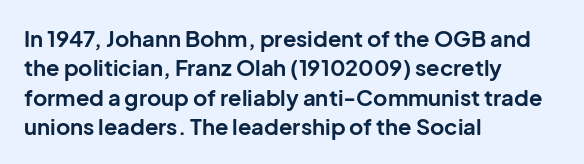
Q: Is the text bold? A: Yes.
Q: Is the text italic (slanted)? A: No, it is upright.
Q: Is the text underlined? A: No.
Q: How is the paragraph aligned? A: Left-aligned.
Q: Is the spacing between letters normal or unusually wide? A: Normal.
Q: Is the spacing between lines tight, normal or loose? A: Normal.
